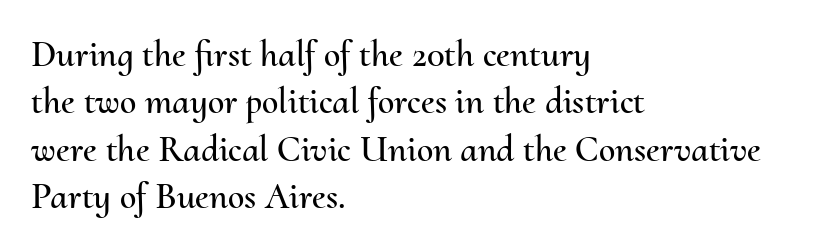
Q: Is the text italic (slanted)? A: No, it is upright.
Q: Is the text underlined? A: No.
Q: How is the paragraph aligned? A: Left-aligned.
Q: Is the spacing between letters normal or unusually wide? A: Normal.
Q: Is the spacing between lines tight, normal or loose? A: Normal.
Q: Width (condensed, normal, or wide)? A: Normal.
Q: Stroke contrast? A: Medium.
Q: x-height? A: Small.
Q: Monospaced? A: No.
